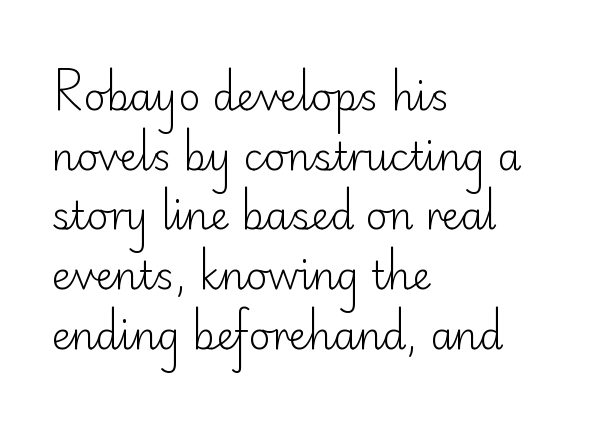
Q: Is the text bold? A: No.
Q: Is the text italic (slanted)? A: No, it is upright.
Q: Is the typeface a serif or a sans-serif typeface? A: Sans-serif.
Q: Is the text underlined? A: No.
Q: How is the paragraph aligned? A: Left-aligned.
Q: Is the spacing between letters normal or unusually wide? A: Normal.
Q: Is the spacing between lines tight, normal or loose? A: Normal.
Q: Width (condensed, normal, or wide)? A: Normal.
Q: Stroke contrast? A: Low.
Q: x-height? A: Small.
Q: Monospaced? A: No.
